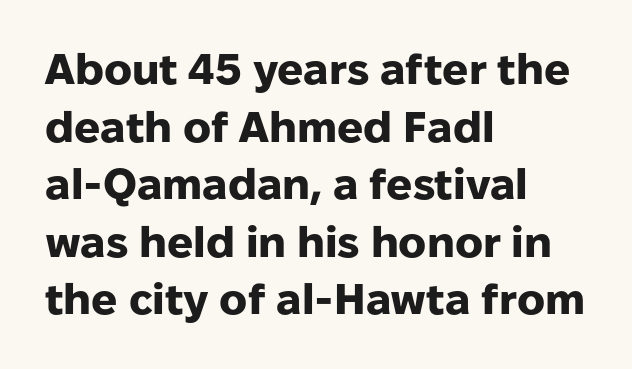
The image shows 43 px heavy sans-serif type, upright; set left-aligned, normal line spacing (1.34x), normal letter spacing, not underlined; low stroke contrast and a medium x-height.
